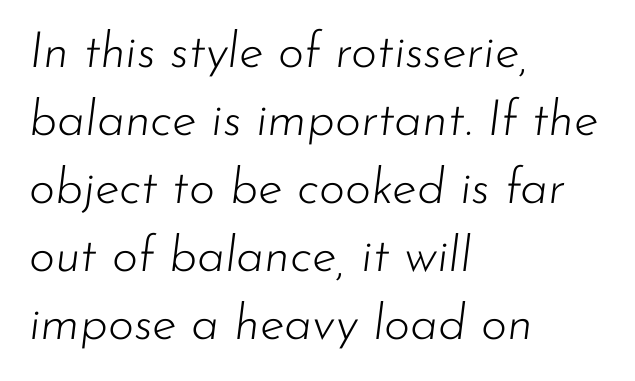
{"italic": "yes", "lean": "right", "slant_degrees": 7, "bold": "no", "weight": "light", "width": "normal", "stroke_contrast": "low", "x_height": "small", "monospaced": "no", "underline": "no", "align": "left", "line_spacing": "normal", "line_spacing_ratio": 1.36, "letter_spacing": "normal", "letter_spacing_em": 0.0, "glyph_px": 50}
